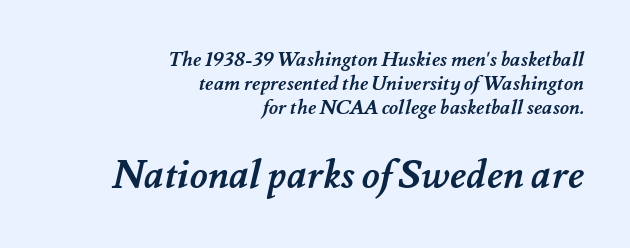
The second block has been scaled up relative to the first. The baseline area is clear. Think of a printed novel: that variable character pitch is what you see here. Emphasis by weight is at full strength: bold. Compared with a flush-left layout, this one pins lines to the opposite, right side.
